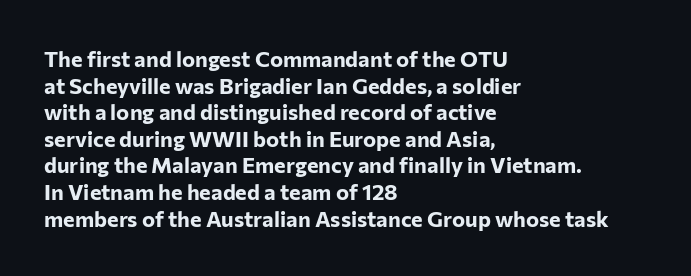
Q: Is the text bold? A: Yes.
Q: Is the text italic (slanted)? A: No, it is upright.
Q: Is the text underlined? A: No.
Q: How is the paragraph aligned? A: Left-aligned.
Q: Is the spacing between letters normal or unusually wide? A: Normal.
